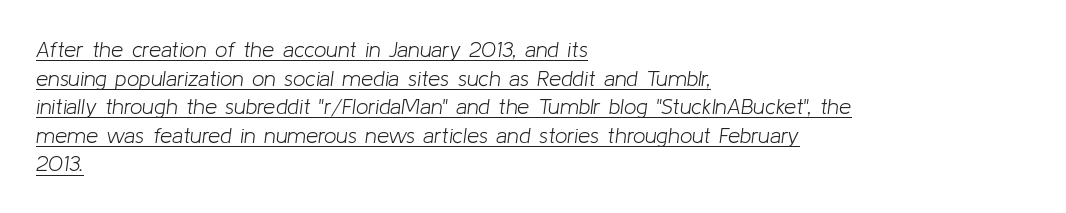
The image shows 22 px text type, italic (leaning right); set left-aligned, normal line spacing (1.3x), normal letter spacing, underlined.
